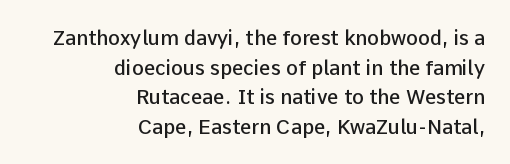
The image shows 20 px text type, upright; set right-aligned, normal line spacing (1.48x), normal letter spacing, not underlined.
